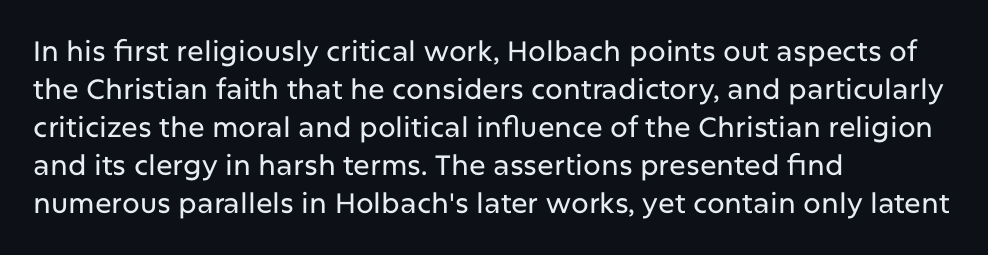
The space beneath each line is pristine and unruled. This rendering employs a face without finishing strokes, i.e., a sans-serif. Every row of glyphs begins at an identical x-position on the left. The face used here is proportionally spaced, like ordinary book or web type.
